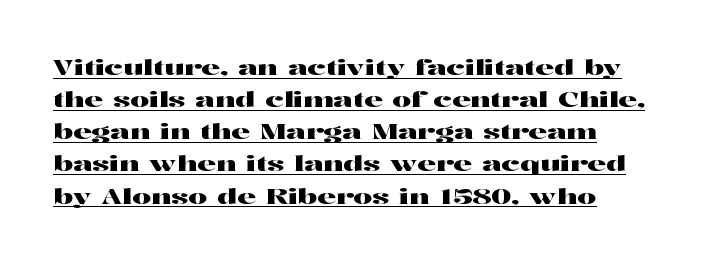
The image shows 21 px text type, upright; set left-aligned, normal line spacing (1.53x), normal letter spacing, underlined.
